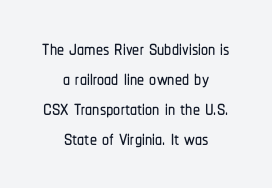
Vertically, the passage feels compressed, each row crowding the next. In terms of letterform style, serifs are entirely absent. One-word summary of the alignment: center. The foot of each line stays bare and open. Here the glyphs are tracked normally, forming tight word shapes. The rendering uses natural spacing where letterforms have individual widths.
